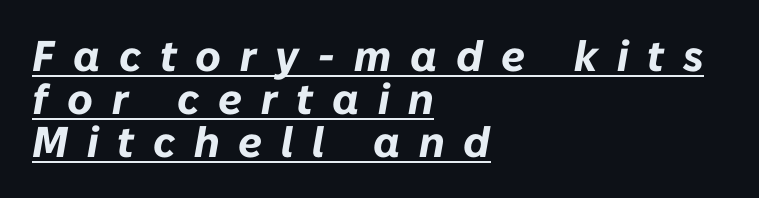
The face used here is proportionally spaced, like ordinary book or web type. The text block is weighted toward the left margin, trailing off unevenly rightward. Compared with undecorated copy, this sample adds a rule below the words. Bold? Absolutely — the strokes are thick and heavy. Whoever set this chose condensed vertical rhythm over breathing room.
